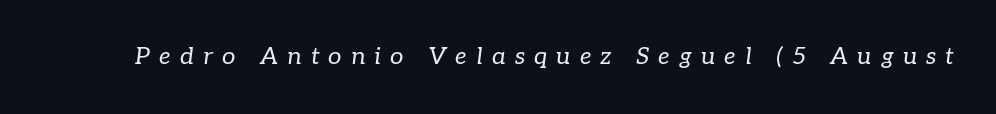
A quiet, ordinary-to-light weight characterises the typeface. The whole block is typeset with a tilt. Underline: absent. The letterforms stand isolated, each surrounded by extra space.
